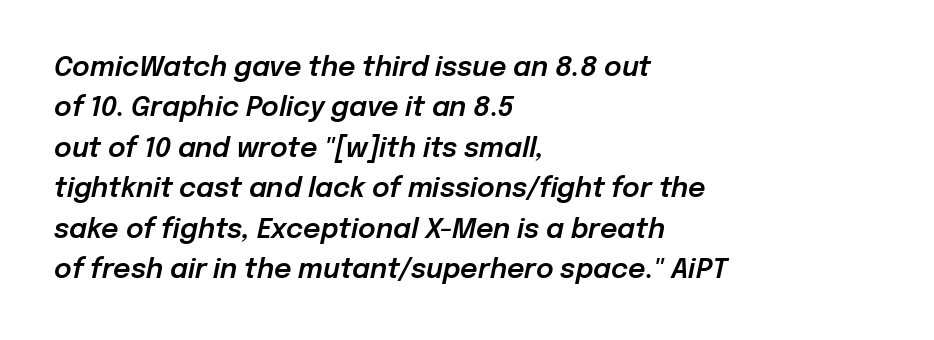
{"italic": "yes", "lean": "right", "slant_degrees": 12, "underline": "no", "align": "left", "line_spacing": "normal", "line_spacing_ratio": 1.5, "letter_spacing": "normal", "letter_spacing_em": 0.0, "glyph_px": 27}
